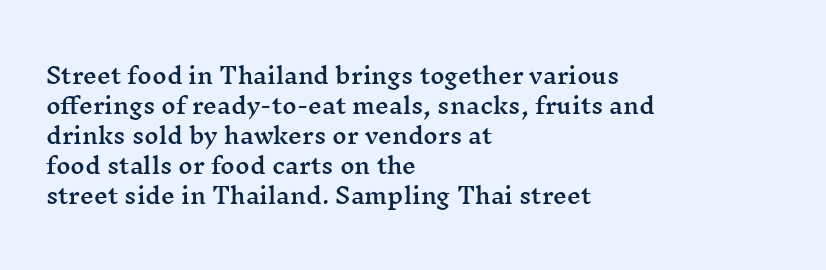
Decoration check: the copy has no underline. A roman cut, with each character standing at attention. The line-height multiplier appears to be the usual default. In CSS terms this would be text-align: left. Words appear dense and cohesive because spacing is normal.
